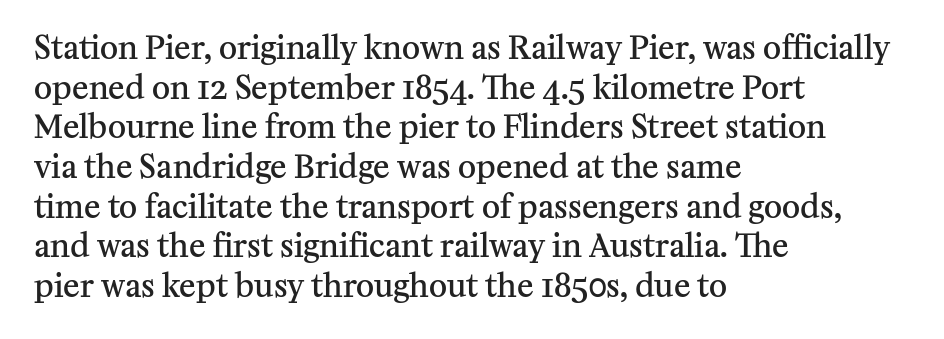
Q: Is the text bold? A: Semi-bold.
Q: Is the text italic (slanted)? A: No, it is upright.
Q: Is the typeface a serif or a sans-serif typeface? A: Serif.
Q: Is the text underlined? A: No.
Q: How is the paragraph aligned? A: Left-aligned.
Q: Is the spacing between letters normal or unusually wide? A: Normal.
Q: Is the spacing between lines tight, normal or loose? A: Normal.
Q: Width (condensed, normal, or wide)? A: Normal.
Q: Stroke contrast? A: Medium.
Q: x-height? A: Medium.
Q: Monospaced? A: No.
